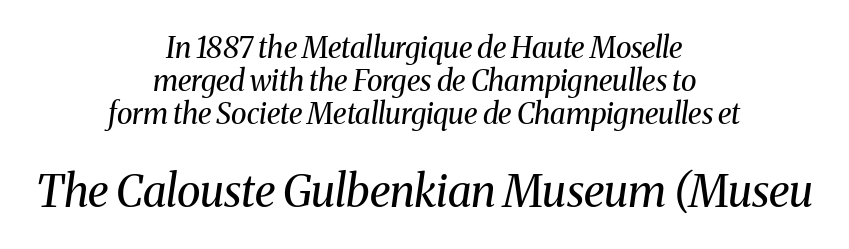
The image shows 44 px regular-weight serif type, italic (leaning right); set centered, tight line spacing (1.13x), normal letter spacing, not underlined; the second (bottom) block is 1.52x larger; medium stroke contrast and a medium x-height.
